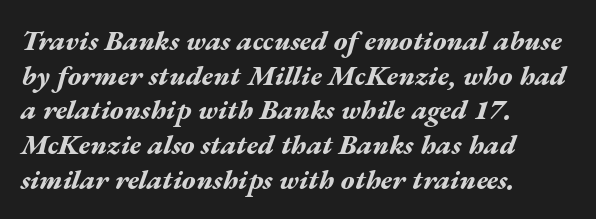
Q: Is the text bold? A: Yes.
Q: Is the text italic (slanted)? A: Yes, it leans right by about 17 degrees.
Q: Is the text underlined? A: No.
Q: How is the paragraph aligned? A: Left-aligned.
Q: Is the spacing between letters normal or unusually wide? A: Normal.
Q: Width (condensed, normal, or wide)? A: Wide.
Q: Stroke contrast? A: Medium.
Q: x-height? A: Medium.
Q: Monospaced? A: No.
